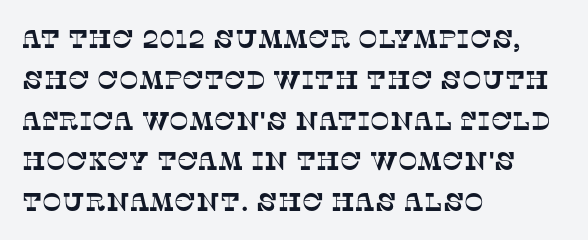
Q: Is the text underlined? A: No.
Q: How is the paragraph aligned? A: Left-aligned.
Q: Is the spacing between letters normal or unusually wide? A: Normal.
Q: Is the spacing between lines tight, normal or loose? A: Normal.
